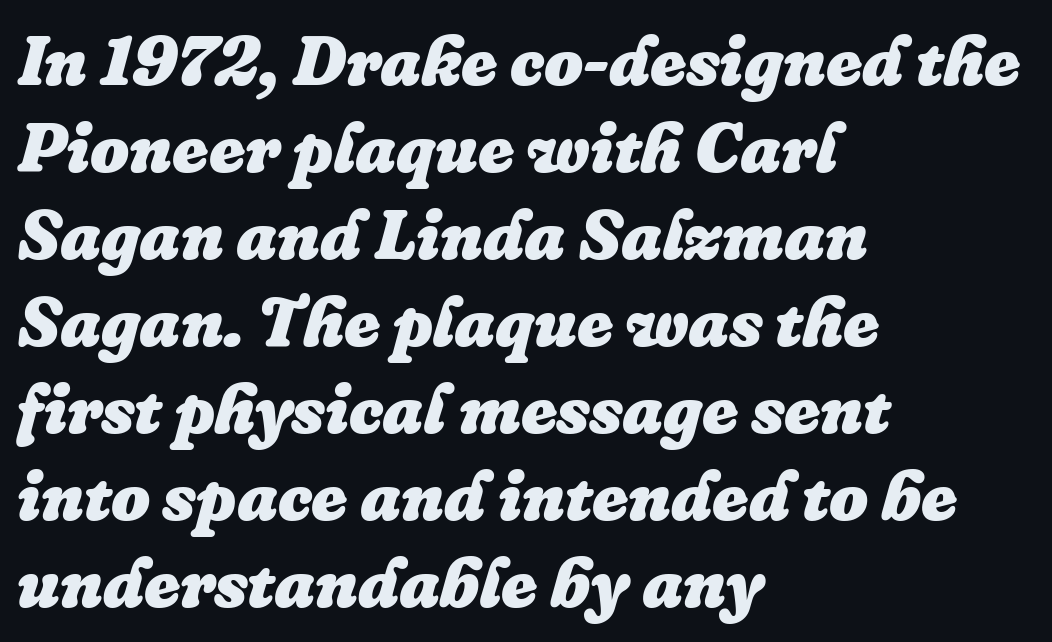
A normal amount of white space separates one row of letters from the next. Looks like regular typesetting: each glyph gets only the width it needs. Notice how thick the strokes are: this is what a full bold looks like. The rag falls on the right side of this text block. Underline: absent.
